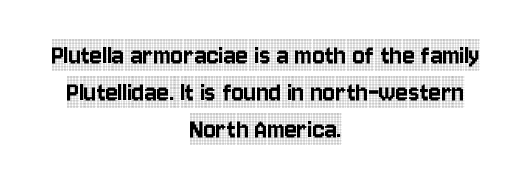
Q: Is the text italic (slanted)? A: No, it is upright.
Q: Is the typeface a serif or a sans-serif typeface? A: Serif.
Q: Is the text underlined? A: No.
Q: How is the paragraph aligned? A: Centered.
Q: Is the spacing between letters normal or unusually wide? A: Normal.
Q: Is the spacing between lines tight, normal or loose? A: Normal.
Q: Width (condensed, normal, or wide)? A: Condensed.
Q: x-height? A: Large.
Q: Monospaced? A: No.
